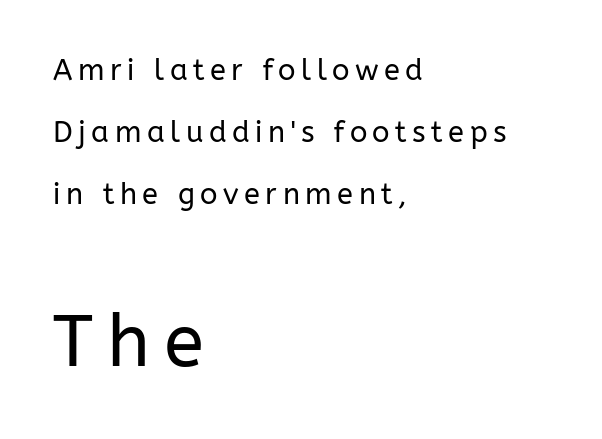
Q: Is the text bold? A: No.
Q: Is the text italic (slanted)? A: No, it is upright.
Q: Is the typeface a serif or a sans-serif typeface? A: Sans-serif.
Q: Is the text underlined? A: No.
Q: How is the paragraph aligned? A: Left-aligned.
Q: Is the spacing between lines tight, normal or loose? A: Loose.
Q: Which block of text is set in a larger size, the first (top) or the second (bottom)? A: The second (bottom) one.
Q: Width (condensed, normal, or wide)? A: Normal.
Q: Stroke contrast? A: Low.
Q: x-height? A: Medium.
Q: Monospaced? A: No.
